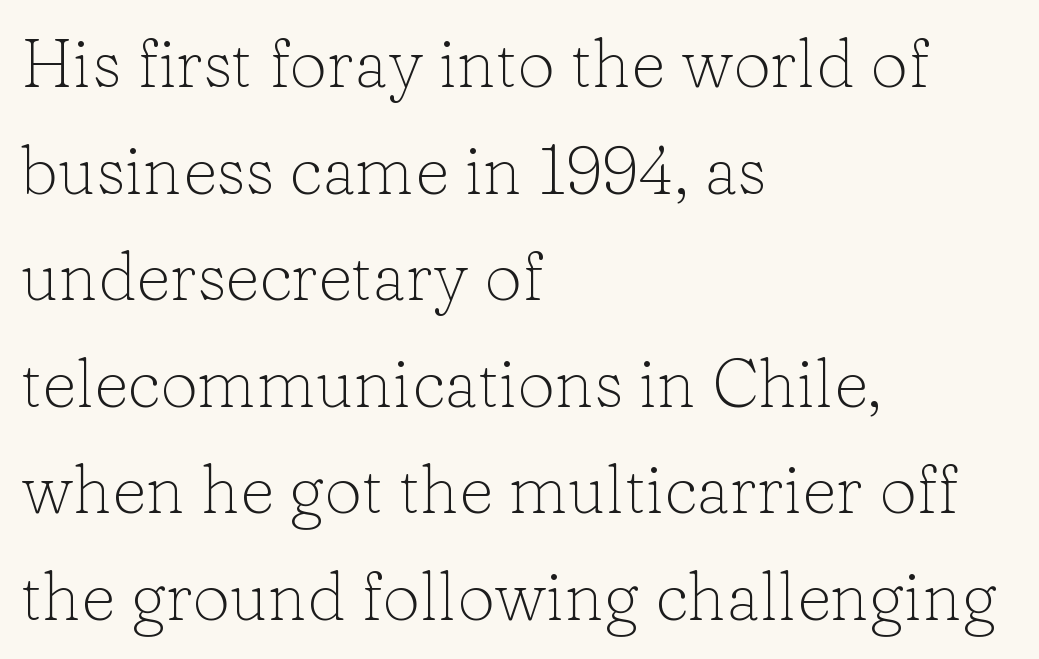
Every character sits straight up, as roman type does. All the whitespace from short lines collects on the right. These lines are rendered in a variable-pitch font. The specimen omits any rule beneath the text block's lines. How would I describe the line gaps? Plain and ordinary.
